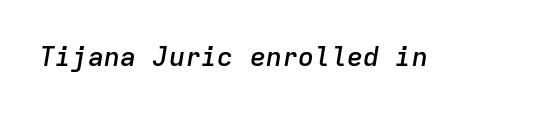
{"italic": "yes", "lean": "right", "slant_degrees": 9, "bold": "semi", "underline": "no", "letter_spacing": "normal", "letter_spacing_em": 0.0, "glyph_px": 27}
